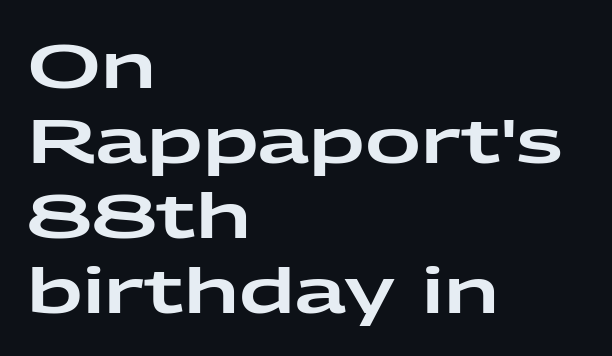
The foot of each line stays bare and open. The text was rendered using a sans face with plain stroke endings. Every row of glyphs begins at an identical x-position on the left. The letters sit at their default tracking, neither squeezed nor spread.
